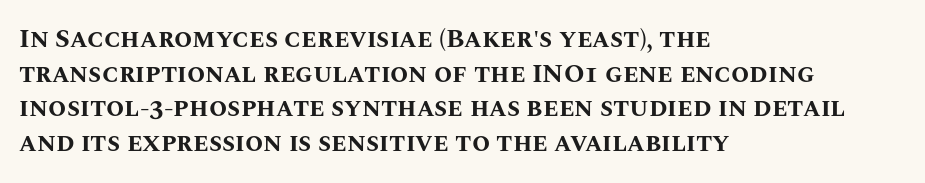
Do the letters lean? They stand straight. Standard letterfit; no display-style spreading of the glyphs. The strip under each line holds only bare page. The rendering anchors every line to the left-hand side. The glyphs have the mass of a bold cut. Quick note: interline space is typical.
